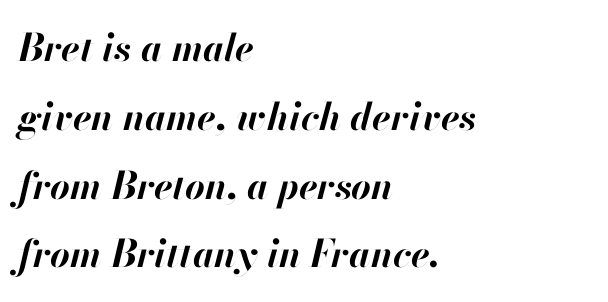
{"italic": "yes", "lean": "right", "slant_degrees": 13, "bold": "yes", "weight": "bold", "width": "normal", "stroke_contrast": "high", "x_height": "small", "monospaced": "no", "underline": "no", "align": "left", "line_spacing_ratio": 1.81, "letter_spacing": "normal", "letter_spacing_em": 0.0, "glyph_px": 38}
